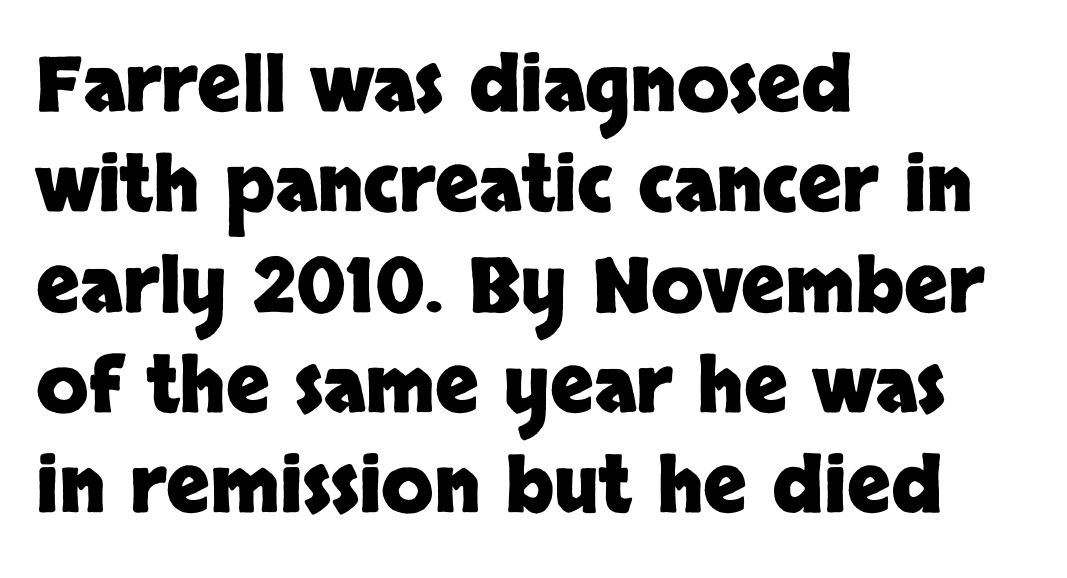
The image shows 76 px heavy sans-serif type, upright; set left-aligned, normal line spacing (1.32x), normal letter spacing, not underlined; low stroke contrast and a large x-height.
